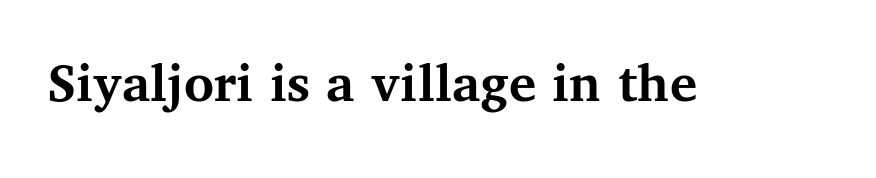
Q: Is the text bold? A: Yes.
Q: Is the text italic (slanted)? A: No, it is upright.
Q: Is the typeface a serif or a sans-serif typeface? A: Serif.
Q: Is the text underlined? A: No.
Q: Is the spacing between letters normal or unusually wide? A: Normal.
Q: Width (condensed, normal, or wide)? A: Normal.
Q: Stroke contrast? A: Medium.
Q: x-height? A: Medium.
Q: Monospaced? A: No.
